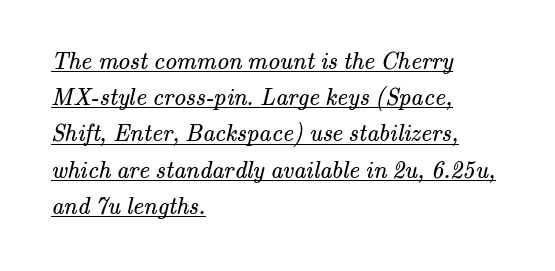
Q: Is the text bold? A: No.
Q: Is the text underlined? A: Yes.
Q: How is the paragraph aligned? A: Left-aligned.
Q: Is the spacing between letters normal or unusually wide? A: Normal.
Q: Is the spacing between lines tight, normal or loose? A: Normal.
